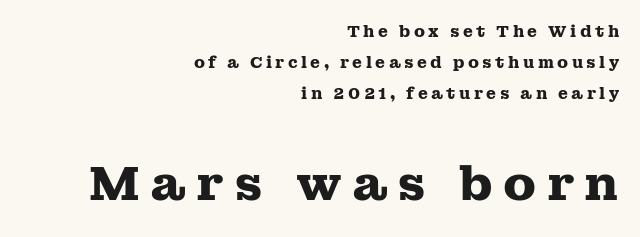
The image shows 48 px heavy, wide serif type, upright; set right-aligned, loose line spacing (1.93x), unusually wide letter spacing (+0.21 em), not underlined; the second (bottom) block is 3.0x larger; medium stroke contrast and a medium x-height.
